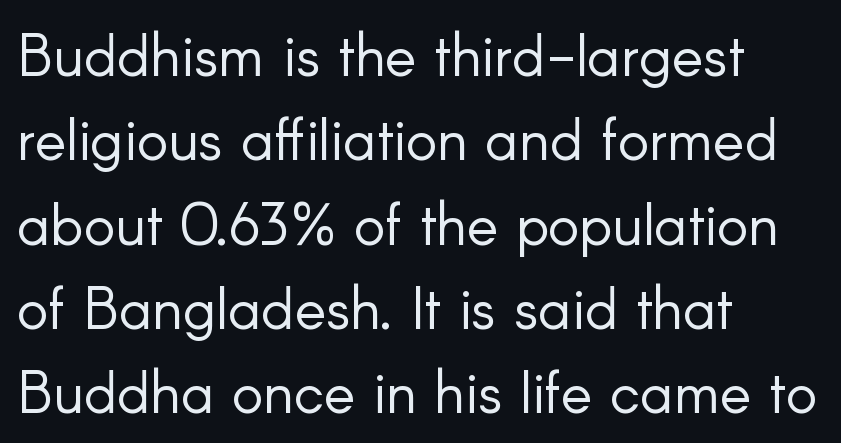
{"serif": "no", "italic": "no", "bold": "no", "weight": "light", "width": "normal", "stroke_contrast": "low", "x_height": "small", "monospaced": "no", "underline": "no", "align": "left", "line_spacing": "normal", "line_spacing_ratio": 1.43, "letter_spacing": "normal", "letter_spacing_em": 0.0, "glyph_px": 59}
